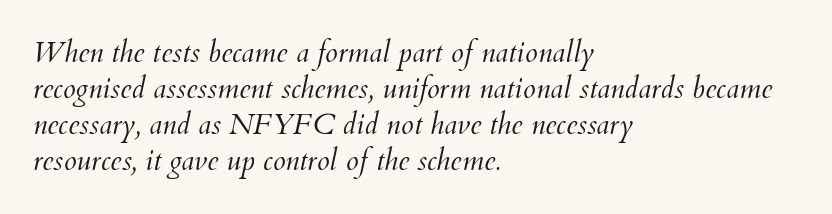
Q: Is the text bold? A: No.
Q: Is the text italic (slanted)? A: Yes, it leans right by about 12 degrees.
Q: Is the text underlined? A: No.
Q: How is the paragraph aligned? A: Left-aligned.
Q: Is the spacing between letters normal or unusually wide? A: Normal.
Q: Width (condensed, normal, or wide)? A: Normal.
Q: Stroke contrast? A: Medium.
Q: x-height? A: Small.
Q: Monospaced? A: No.
